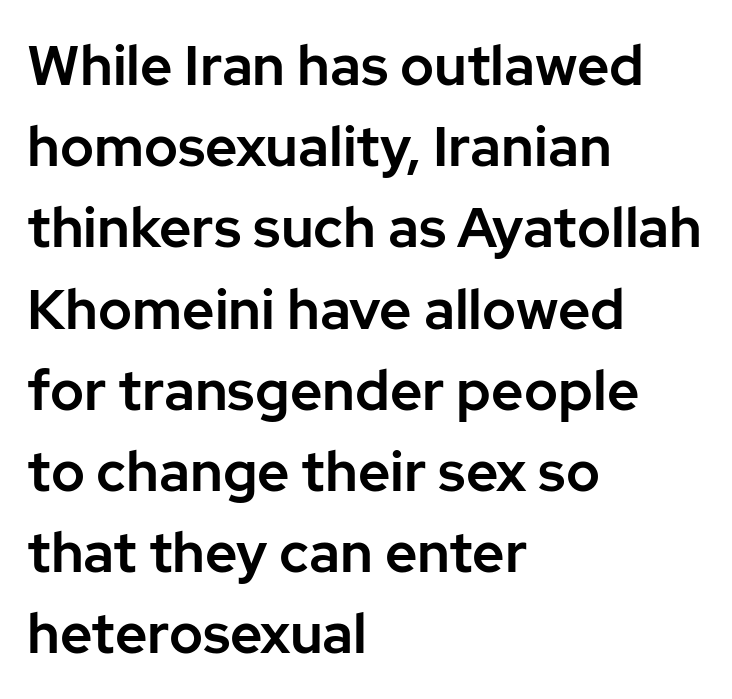
Q: Is the text italic (slanted)? A: No, it is upright.
Q: Is the typeface a serif or a sans-serif typeface? A: Sans-serif.
Q: Is the text underlined? A: No.
Q: How is the paragraph aligned? A: Left-aligned.
Q: Is the spacing between letters normal or unusually wide? A: Normal.
Q: Is the spacing between lines tight, normal or loose? A: Normal.
Q: Width (condensed, normal, or wide)? A: Normal.
Q: Stroke contrast? A: Low.
Q: x-height? A: Medium.
Q: Monospaced? A: No.
